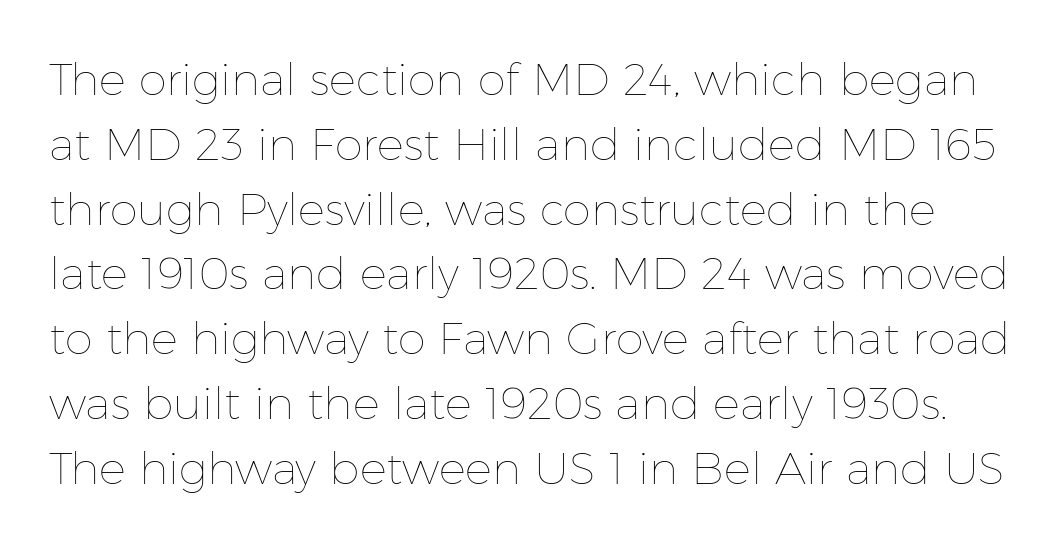
The passage shown is typed in a proportional face where columns would drift. Italic? Not at all — the glyphs are vertical. Underline: absent. The typeface has the unassuming heft of standard copy or less.
